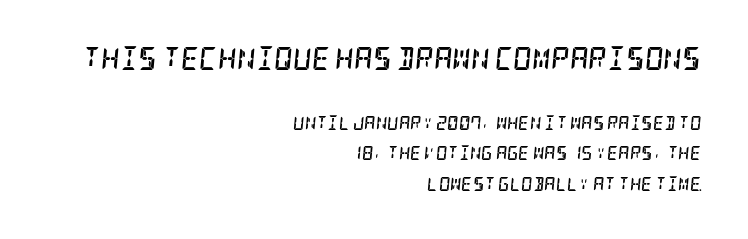
Q: Is the text bold? A: Yes.
Q: Is the text italic (slanted)? A: Yes, it leans right by about 5 degrees.
Q: Is the text underlined? A: No.
Q: How is the paragraph aligned? A: Right-aligned.
Q: Is the spacing between letters normal or unusually wide? A: Normal.
Q: Is the spacing between lines tight, normal or loose? A: Loose.
Q: Which block of text is set in a larger size, the first (top) or the second (bottom)? A: The first (top) one.
